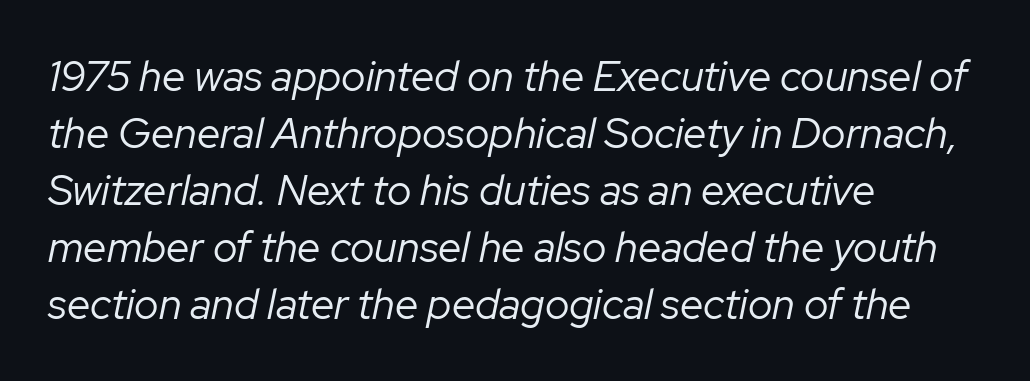
The image shows 42 px regular-weight type, italic (leaning right); set left-aligned, normal line spacing (1.36x), normal letter spacing, not underlined; low stroke contrast and a medium x-height.
